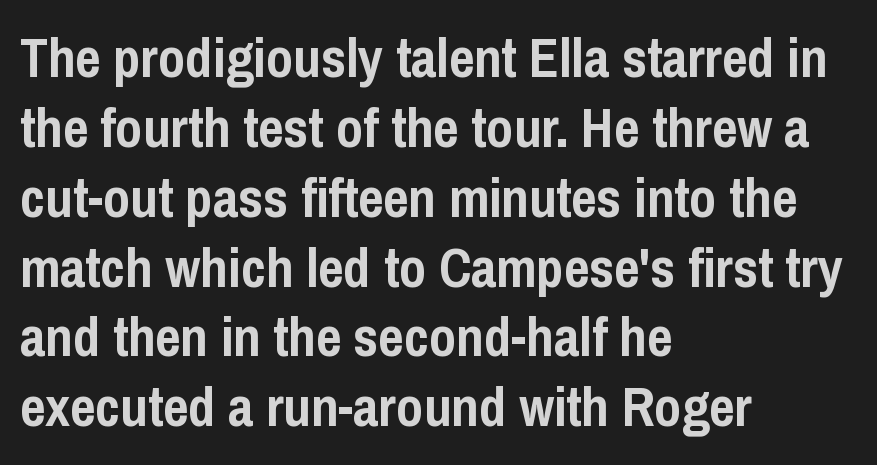
{"serif": "no", "italic": "no", "bold": "yes", "weight": "semibold", "width": "condensed", "stroke_contrast": "low", "x_height": "medium", "monospaced": "no", "underline": "no", "align": "left", "line_spacing": "normal", "line_spacing_ratio": 1.27, "letter_spacing": "normal", "letter_spacing_em": 0.0, "glyph_px": 55}
